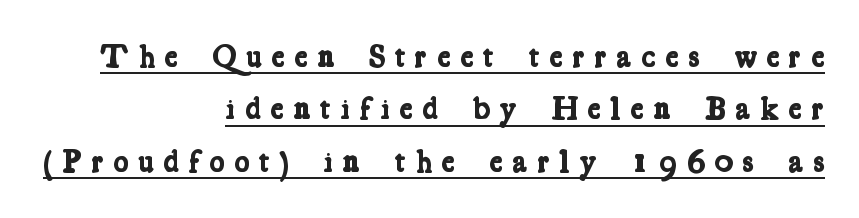
The image shows 32 px bold, condensed serif type; set right-aligned, normal line spacing (1.64x), unusually wide letter spacing (+0.3 em), underlined; low stroke contrast and a medium x-height.
